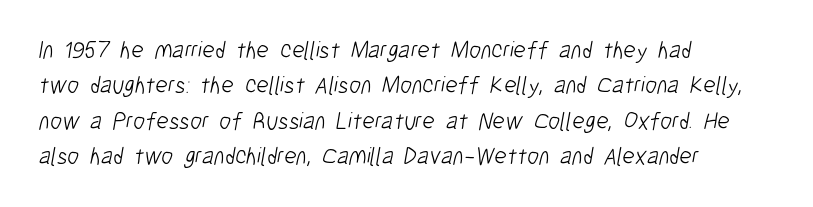
Decoration check: the copy has no underline. Words appear dense and cohesive because spacing is normal. Evenly set lines give the paragraph a standard silhouette. Is the block centered? No — it sits flush against the left margin.
